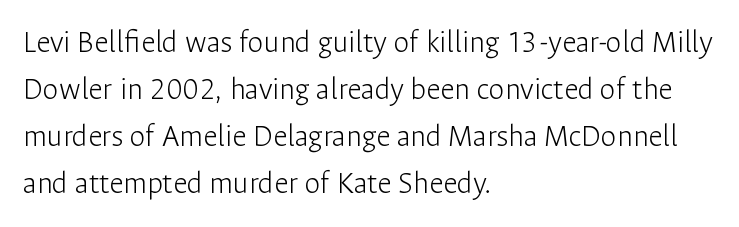
Vertical strokes here are truly vertical. Students, note that the glyphs here touch the page at normal intervals. The rendering uses natural spacing where letterforms have individual widths. Quick note: underline off. Letterform terminals end flat and unadorned throughout the passage.
